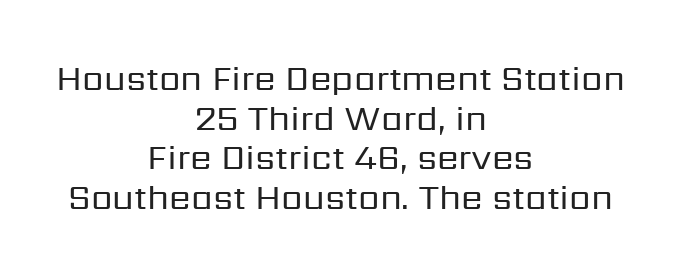
The image shows 35 px regular-weight sans-serif type, upright; set centered, tight line spacing (1.13x), normal letter spacing, not underlined; low stroke contrast and a medium x-height.
